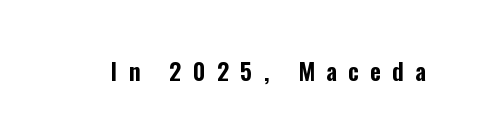
The image shows 24 px text type, upright; set unusually wide letter spacing (+0.47 em), not underlined.
